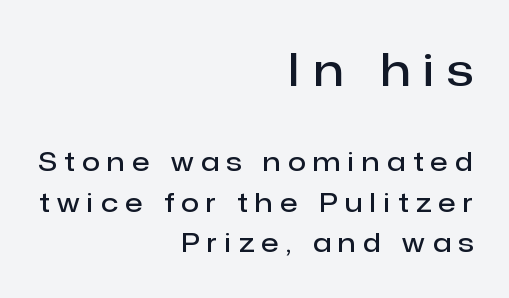
{"serif": "no", "italic": "no", "bold": "semi", "weight": "semibold", "width": "normal", "stroke_contrast": "low", "x_height": "medium", "monospaced": "no", "underline": "no", "align": "right", "line_spacing": "normal", "line_spacing_ratio": 1.56, "letter_spacing": "wide", "letter_spacing_em": 0.3, "larger_block": "first", "size_ratio": 1.73, "glyph_px": 45}
